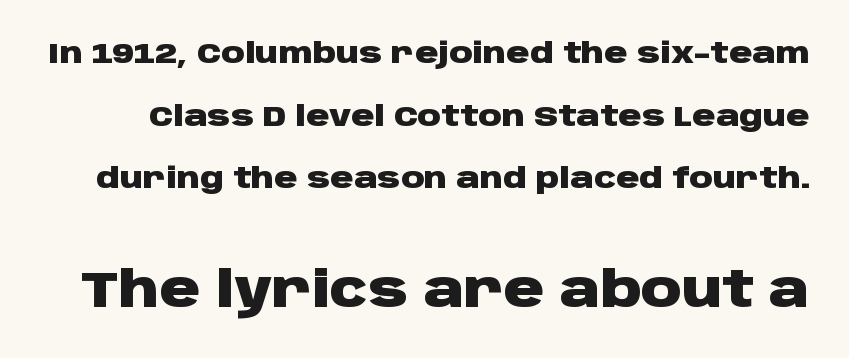
Q: Is the text bold? A: Yes.
Q: Is the text italic (slanted)? A: No, it is upright.
Q: Is the typeface a serif or a sans-serif typeface? A: Sans-serif.
Q: Is the text underlined? A: No.
Q: Is the spacing between letters normal or unusually wide? A: Normal.
Q: Is the spacing between lines tight, normal or loose? A: Loose.
Q: Which block of text is set in a larger size, the first (top) or the second (bottom)? A: The second (bottom) one.
Q: Width (condensed, normal, or wide)? A: Wide.
Q: Stroke contrast? A: Low.
Q: x-height? A: Large.
Q: Monospaced? A: No.
